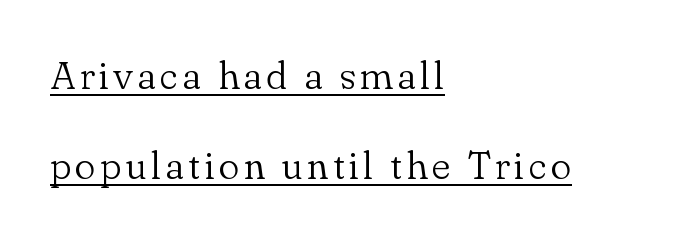
The image shows 39 px light serif type, upright; set left-aligned, loose line spacing (2.31x), underlined; low stroke contrast and a small x-height.
